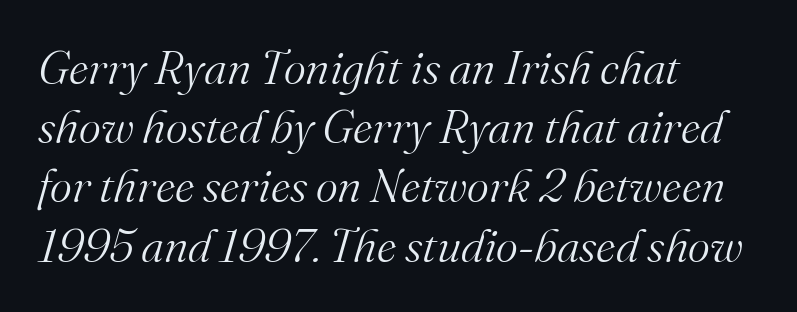
The typeface chosen for these lines features serifs. Whoever set this chose a conventional vertical rhythm. The type is set solid horizontally, with unmodified tracking. The space beneath each line is pristine and unruled. It's the slanting kind of type. You could not count columns in this text — the font is proportionally spaced.
